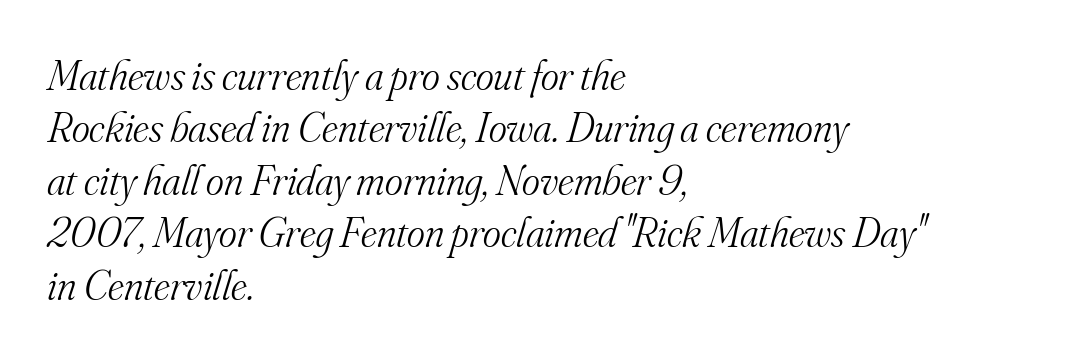
The image shows 43 px light serif type, italic (leaning right); set left-aligned, line spacing 1.22x, normal letter spacing, not underlined; medium stroke contrast and a small x-height.
